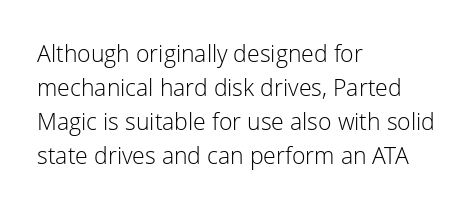
The image shows 23 px text type, upright; set left-aligned, normal line spacing (1.48x), normal letter spacing, not underlined.
